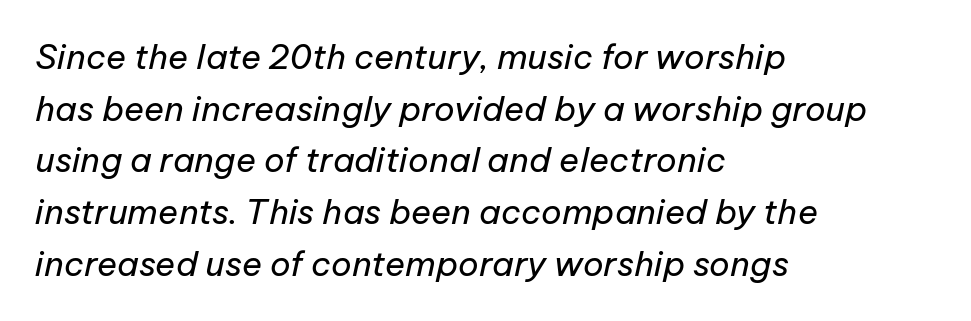
Posture: slanted. Every row of glyphs begins at an identical x-position on the left. The line-height multiplier appears to be the usual default. Weight class: somewhere from thin through regular. What stands out about the letter spacing? Nothing — it is the standard amount.
